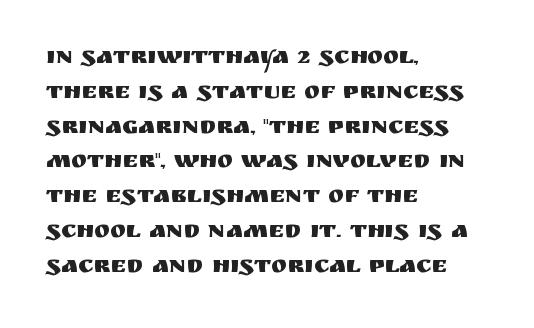
This sample keeps an unexceptional amount of space between lines. These lines keep a tight, regular rhythm from letter to letter. Every stem runs plumb, perpendicular to the baseline. Reading down the block, your eye returns to a fixed left position each line. The string is rendered with underlining switched off.
